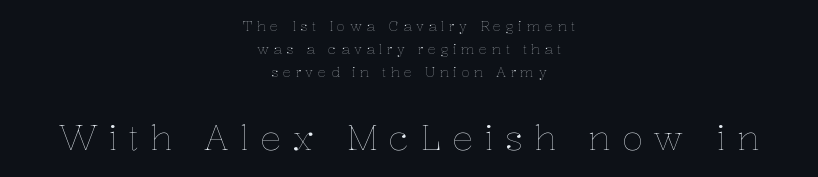
{"italic": "no", "bold": "no", "weight": "thin", "width": "normal", "stroke_contrast": "low", "x_height": "medium", "monospaced": "no", "underline": "no", "align": "center", "line_spacing": "normal", "line_spacing_ratio": 1.64, "letter_spacing": "wide", "letter_spacing_em": 0.31, "larger_block": "second", "size_ratio": 2.5, "glyph_px": 35}
